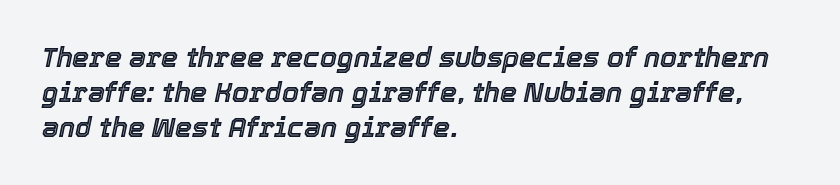
Q: Is the text italic (slanted)? A: Yes, it leans right by about 12 degrees.
Q: Is the text underlined? A: No.
Q: How is the paragraph aligned? A: Left-aligned.
Q: Is the spacing between letters normal or unusually wide? A: Normal.
Q: Is the spacing between lines tight, normal or loose? A: Normal.
